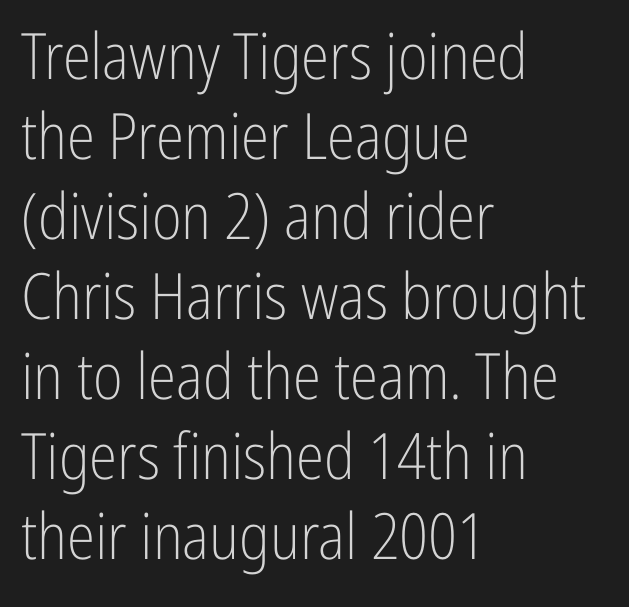
{"serif": "no", "italic": "no", "bold": "no", "weight": "light", "width": "condensed", "stroke_contrast": "low", "x_height": "medium", "monospaced": "no", "underline": "no", "align": "left", "line_spacing": "normal", "line_spacing_ratio": 1.25, "letter_spacing": "normal", "letter_spacing_em": 0.0, "glyph_px": 64}
